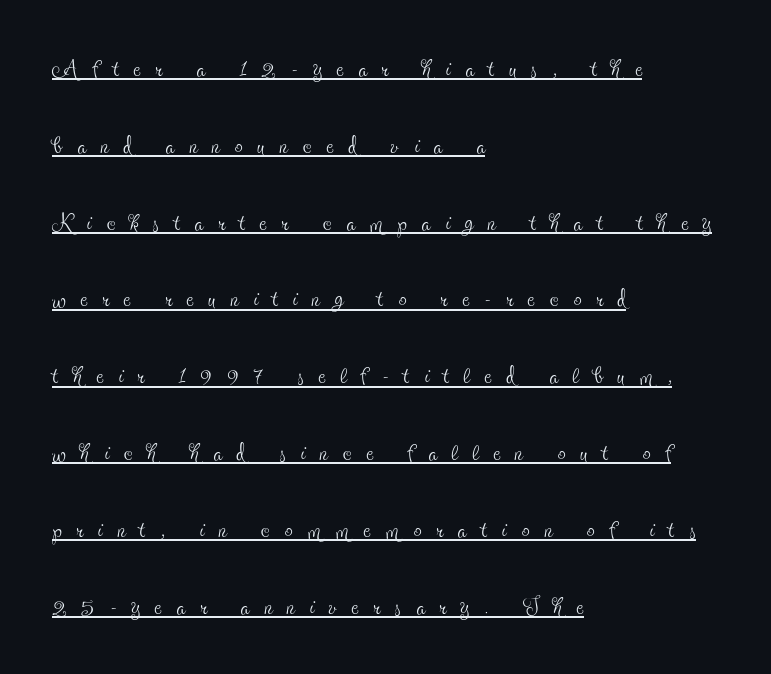
Q: Is the text bold? A: No.
Q: Is the typeface a serif or a sans-serif typeface? A: Serif.
Q: Is the text underlined? A: Yes.
Q: How is the paragraph aligned? A: Left-aligned.
Q: Is the spacing between letters normal or unusually wide? A: Unusually wide.
Q: Is the spacing between lines tight, normal or loose? A: Loose.
Q: Width (condensed, normal, or wide)? A: Condensed.
Q: x-height? A: Small.
Q: Monospaced? A: No.
